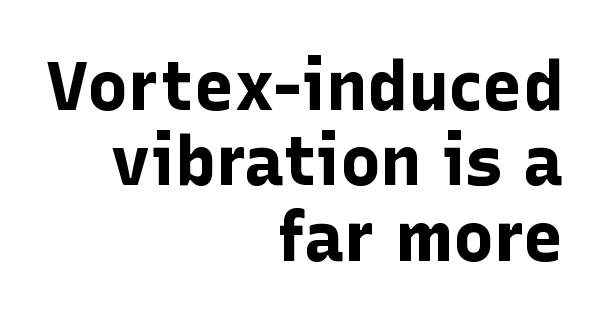
{"serif": "no", "italic": "no", "bold": "yes", "weight": "bold", "width": "normal", "stroke_contrast": "low", "x_height": "medium", "monospaced": "no", "underline": "no", "align": "right", "line_spacing": "tight", "line_spacing_ratio": 1.11, "letter_spacing": "normal", "letter_spacing_em": 0.0, "glyph_px": 68}
